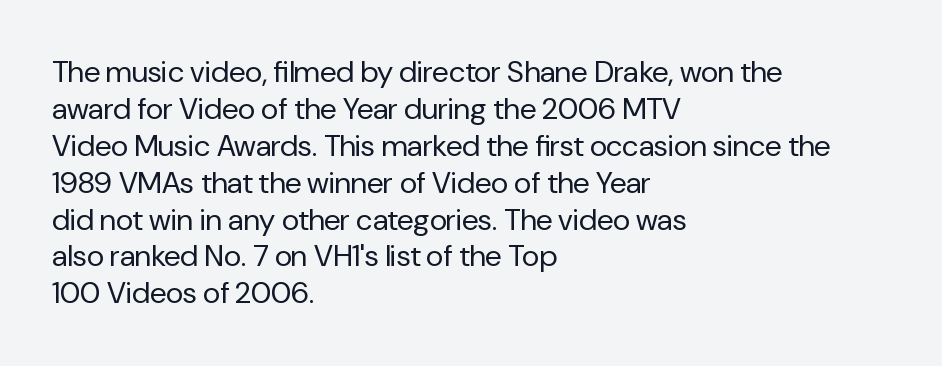
The image shows 30 px regular-weight sans-serif type, upright; set left-aligned, line spacing 1.23x, normal letter spacing, not underlined; low stroke contrast and a medium x-height.
